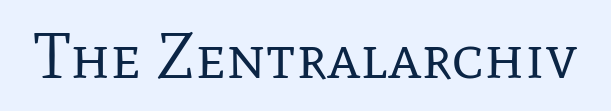
Q: Is the text bold? A: No.
Q: Is the text italic (slanted)? A: No, it is upright.
Q: Is the typeface a serif or a sans-serif typeface? A: Serif.
Q: Is the text underlined? A: No.
Q: Is the spacing between letters normal or unusually wide? A: Normal.
Q: Width (condensed, normal, or wide)? A: Normal.
Q: Stroke contrast? A: Low.
Q: x-height? A: Medium.
Q: Monospaced? A: No.
